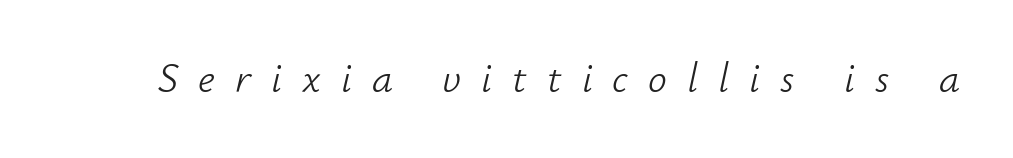
Spacing verdict: proportional, widths tailored to each character. Observe the lean: these are italic letterforms. Rule under the text: the space is simply empty. The strokes are not fattened; the text isn't bold. Tracking here is generous; glyphs stand well apart from one another.
